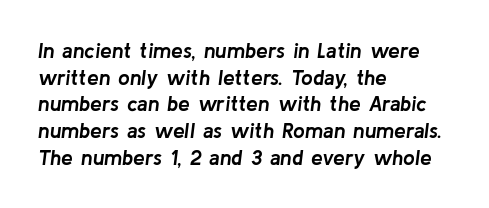
{"italic": "yes", "lean": "right", "slant_degrees": 8, "bold": "yes", "underline": "no", "align": "left", "line_spacing": "normal", "line_spacing_ratio": 1.27, "letter_spacing": "normal", "letter_spacing_em": 0.0, "glyph_px": 21}
